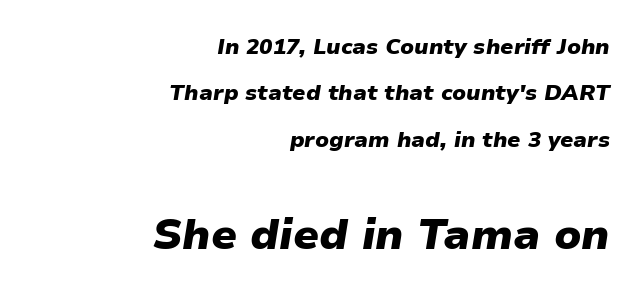
The image shows 43 px heavy type, italic (leaning right); set right-aligned, loose line spacing (2.11x), normal letter spacing, not underlined; the second (bottom) block is 1.95x larger; low stroke contrast and a medium x-height.
